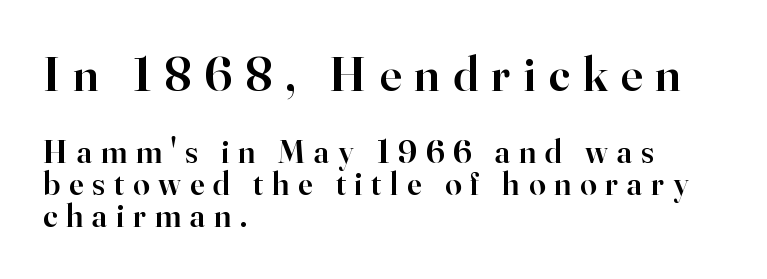
The image shows 49 px semibold serif type, upright; set left-aligned, tight line spacing (0.97x), unusually wide letter spacing (+0.27 em), not underlined; the first (top) block is 1.48x larger; high stroke contrast and a small x-height.
